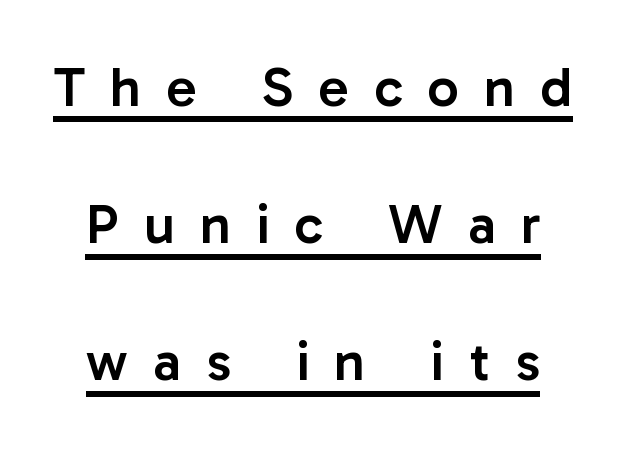
The image shows 56 px semibold sans-serif type, upright; set loose line spacing (2.45x), unusually wide letter spacing (+0.45 em), underlined; low stroke contrast and a medium x-height.
